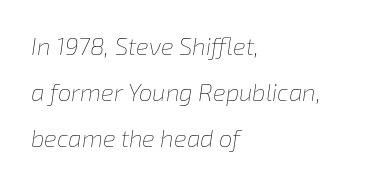
{"italic": "yes", "lean": "right", "slant_degrees": 8, "bold": "no", "underline": "no", "align": "left", "line_spacing": "loose", "line_spacing_ratio": 1.91, "letter_spacing": "normal", "letter_spacing_em": 0.0, "glyph_px": 24}
